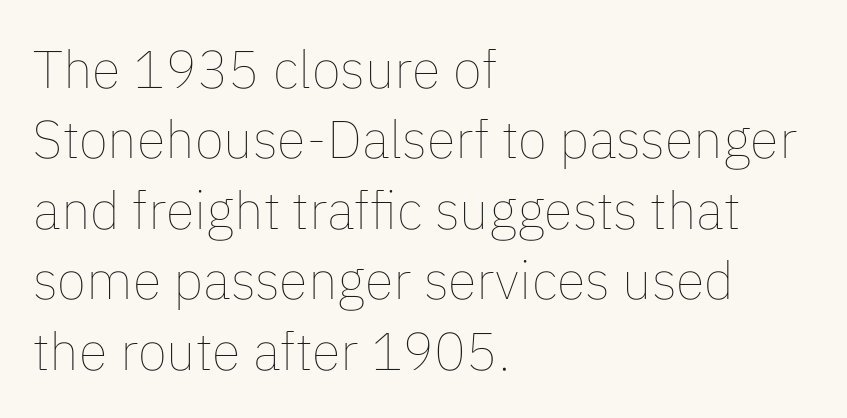
The image shows 53 px thin type, upright; set left-aligned, normal line spacing (1.33x), normal letter spacing, not underlined; low stroke contrast and a medium x-height.
